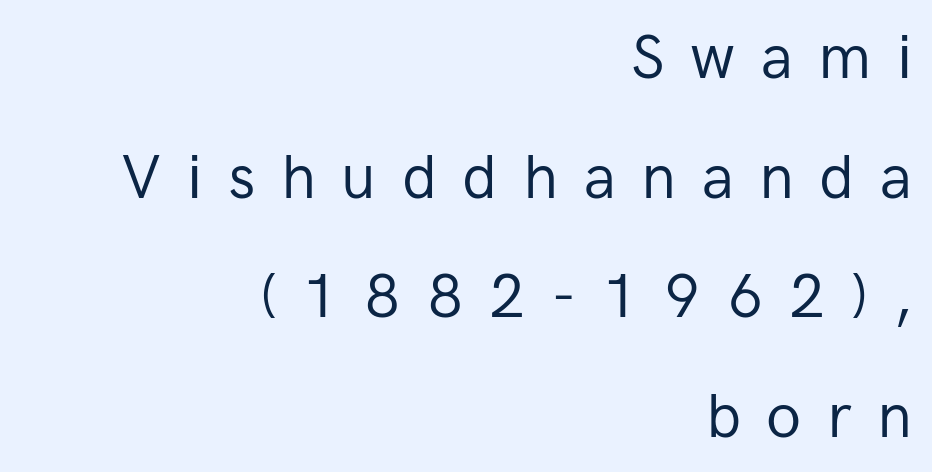
Q: Is the text bold? A: No.
Q: Is the text italic (slanted)? A: No, it is upright.
Q: Is the typeface a serif or a sans-serif typeface? A: Sans-serif.
Q: Is the text underlined? A: No.
Q: How is the paragraph aligned? A: Right-aligned.
Q: Is the spacing between letters normal or unusually wide? A: Unusually wide.
Q: Is the spacing between lines tight, normal or loose? A: Loose.
Q: Width (condensed, normal, or wide)? A: Normal.
Q: Stroke contrast? A: Low.
Q: x-height? A: Medium.
Q: Monospaced? A: No.
